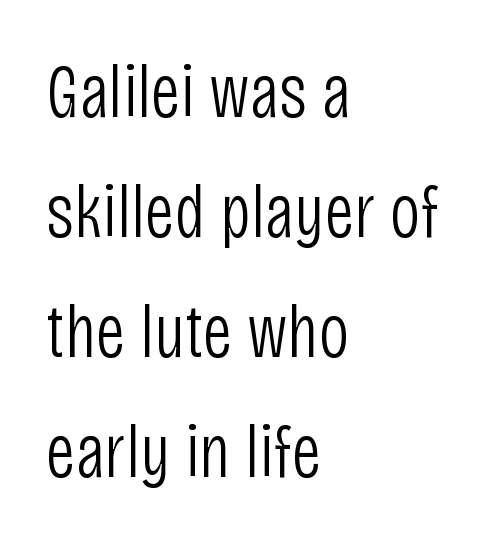
The image shows 76 px light, condensed sans-serif type, upright; set left-aligned, normal line spacing (1.58x), normal letter spacing, not underlined; low stroke contrast and a large x-height.
